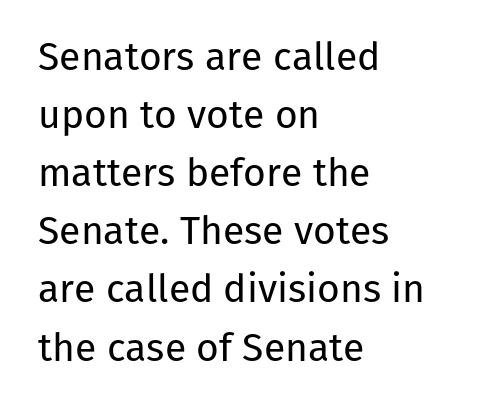
{"serif": "no", "italic": "no", "bold": "no", "weight": "regular", "width": "normal", "stroke_contrast": "low", "x_height": "medium", "monospaced": "no", "underline": "no", "align": "left", "line_spacing": "normal", "line_spacing_ratio": 1.49, "letter_spacing": "normal", "letter_spacing_em": 0.0, "glyph_px": 39}
